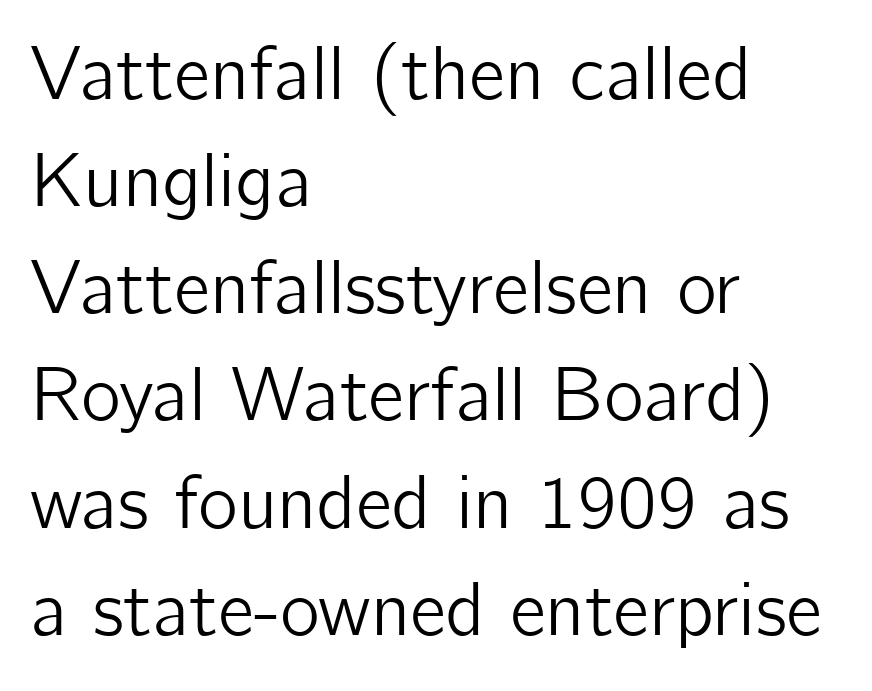
The image shows 76 px sans-serif type, upright; set left-aligned, normal line spacing (1.41x), normal letter spacing, not underlined; low stroke contrast and a medium x-height.
